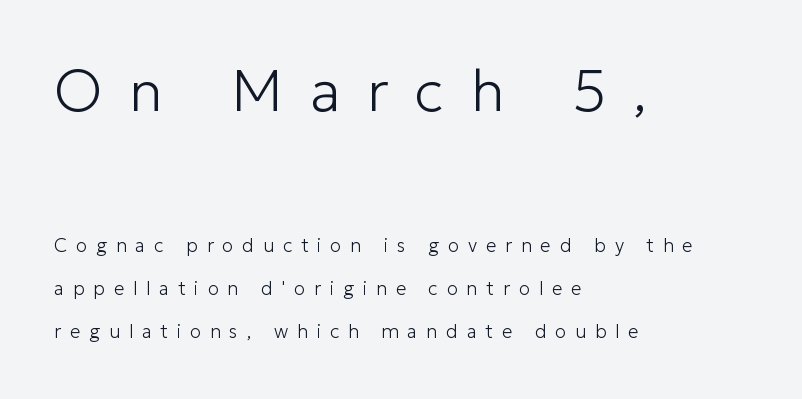
Q: Is the text bold? A: No.
Q: Is the text italic (slanted)? A: No, it is upright.
Q: Is the typeface a serif or a sans-serif typeface? A: Sans-serif.
Q: Is the text underlined? A: No.
Q: How is the paragraph aligned? A: Left-aligned.
Q: Is the spacing between letters normal or unusually wide? A: Unusually wide.
Q: Is the spacing between lines tight, normal or loose? A: Loose.
Q: Which block of text is set in a larger size, the first (top) or the second (bottom)? A: The first (top) one.
Q: Width (condensed, normal, or wide)? A: Normal.
Q: Stroke contrast? A: Low.
Q: x-height? A: Medium.
Q: Monospaced? A: No.
